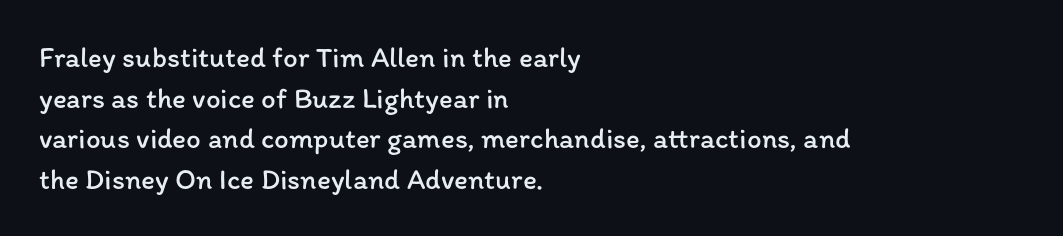
Students, note that the glyphs here touch the page at normal intervals. You can tell it's not italic because the verticals are truly vertical. The lines are quadded left. Any mark beneath the type? The region is blank. Notice how descenders clear the ascenders below comfortably — that's standard leading.
